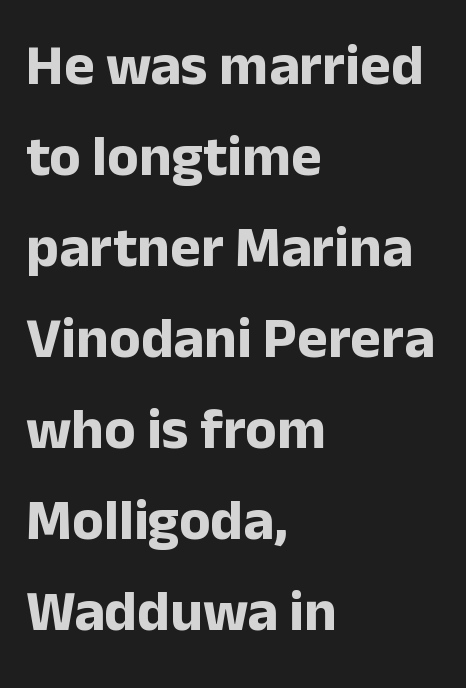
Baseline-to-baseline distance is the conventional proportion of letter height. Tall strokes in this sample are plumb rather than angled. The typeface chosen for these lines omits serifs. Standard letterfit; no display-style spreading of the glyphs. The face used here is proportionally spaced, like ordinary book or web type.
